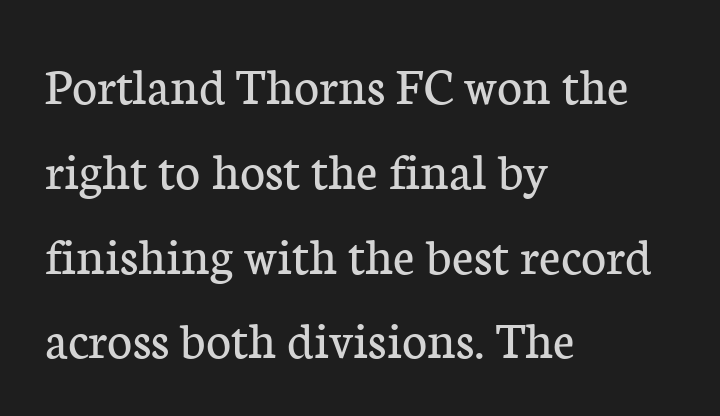
Q: Is the text bold? A: No.
Q: Is the text italic (slanted)? A: No, it is upright.
Q: Is the typeface a serif or a sans-serif typeface? A: Serif.
Q: Is the text underlined? A: No.
Q: How is the paragraph aligned? A: Left-aligned.
Q: Is the spacing between letters normal or unusually wide? A: Normal.
Q: Is the spacing between lines tight, normal or loose? A: Normal.
Q: Width (condensed, normal, or wide)? A: Normal.
Q: Stroke contrast? A: Low.
Q: x-height? A: Medium.
Q: Monospaced? A: No.
